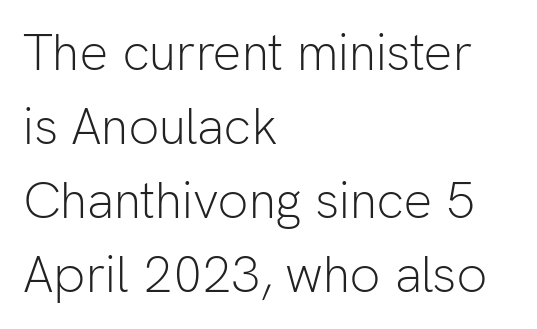
{"serif": "no", "italic": "no", "bold": "no", "weight": "light", "width": "normal", "stroke_contrast": "low", "x_height": "medium", "monospaced": "no", "underline": "no", "align": "left", "line_spacing": "normal", "line_spacing_ratio": 1.45, "letter_spacing": "normal", "letter_spacing_em": 0.0, "glyph_px": 51}
